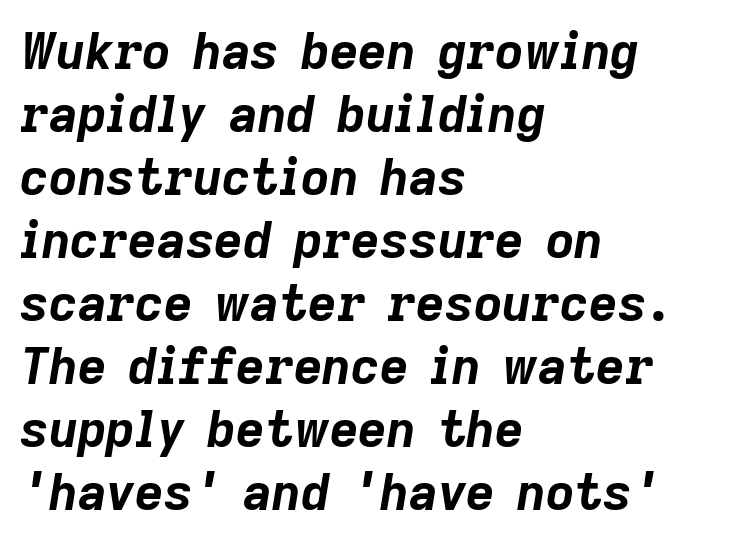
{"italic": "yes", "lean": "right", "slant_degrees": 9, "bold": "yes", "weight": "bold", "width": "normal", "stroke_contrast": "low", "x_height": "medium", "monospaced": "no", "underline": "no", "align": "left", "line_spacing": "normal", "line_spacing_ratio": 1.26, "letter_spacing": "normal", "letter_spacing_em": 0.0, "glyph_px": 50}
